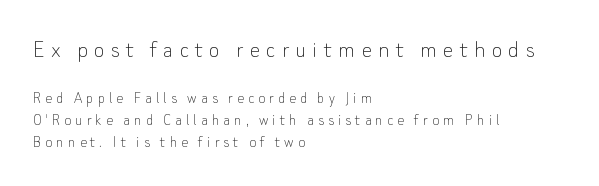
The image shows 26 px text type, upright; set left-aligned, normal line spacing (1.28x), unusually wide letter spacing (+0.24 em), not underlined; the first (top) block is 1.53x larger.
